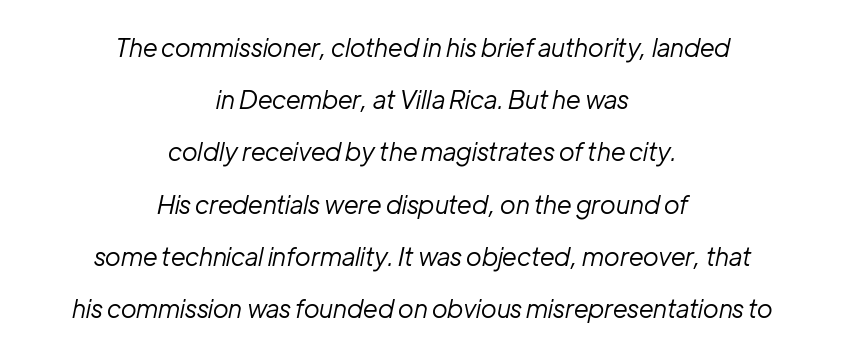
Q: Is the text bold? A: No.
Q: Is the text italic (slanted)? A: Yes, it leans right by about 12 degrees.
Q: Is the text underlined? A: No.
Q: How is the paragraph aligned? A: Centered.
Q: Is the spacing between letters normal or unusually wide? A: Normal.
Q: Is the spacing between lines tight, normal or loose? A: Loose.
